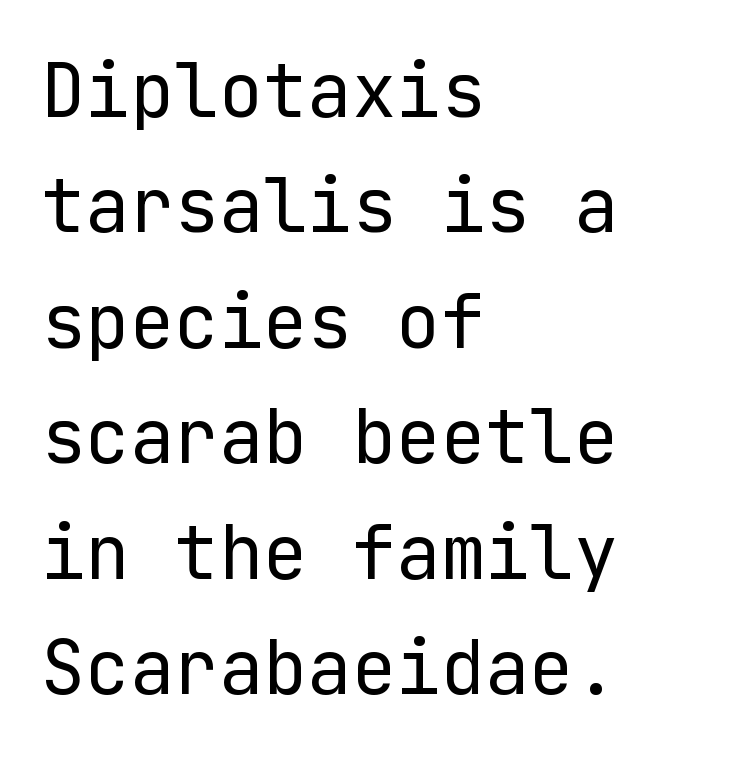
The image shows 74 px regular-weight sans-serif type, upright; set left-aligned, normal line spacing (1.56x), normal letter spacing, not underlined; low stroke contrast and a medium x-height.
